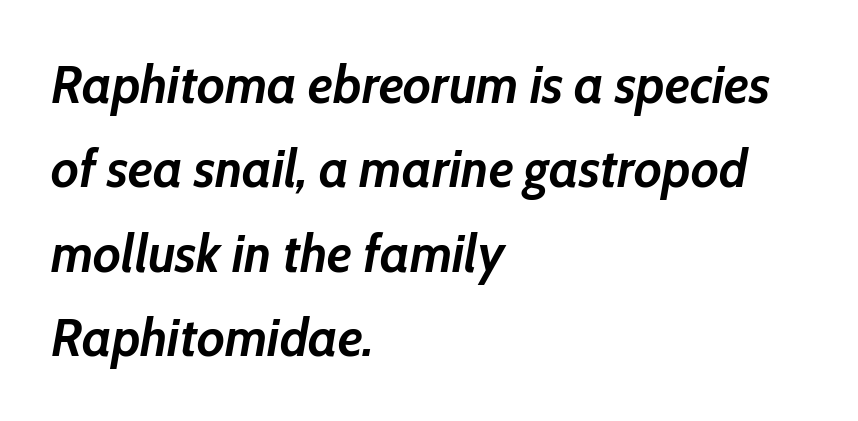
The face used here is proportionally spaced, like ordinary book or web type. Is the letter spacing exaggerated? No — it looks like the ordinary default. Glance below the letters and you will spot only blank space. The lines sit at an ordinary, default distance from one another.
